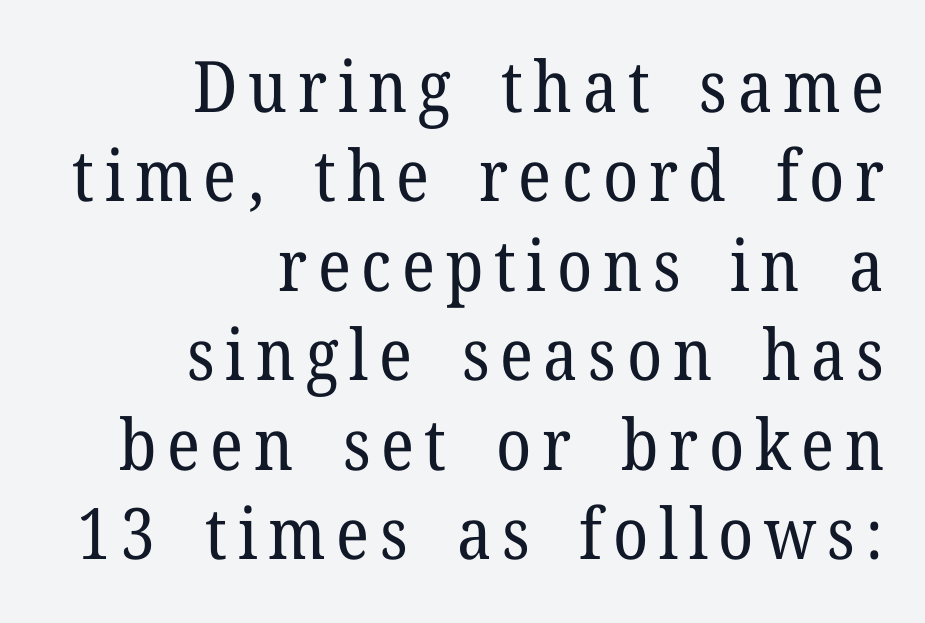
The image shows 71 px regular-weight serif type, upright; set right-aligned, normal line spacing (1.26x), not underlined; low stroke contrast and a medium x-height.
